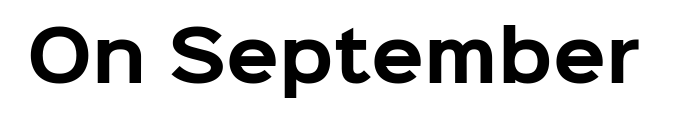
Q: Is the text bold? A: Yes.
Q: Is the text italic (slanted)? A: No, it is upright.
Q: Is the typeface a serif or a sans-serif typeface? A: Sans-serif.
Q: Is the text underlined? A: No.
Q: Is the spacing between letters normal or unusually wide? A: Normal.
Q: Width (condensed, normal, or wide)? A: Normal.
Q: Stroke contrast? A: Low.
Q: x-height? A: Medium.
Q: Monospaced? A: No.
